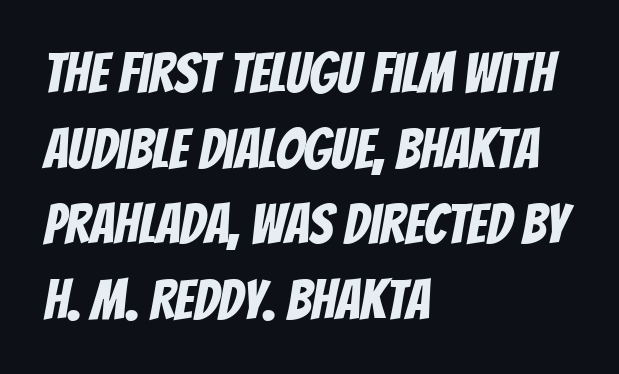
The line-height multiplier appears to be the usual default. Each line starts at the same left margin while the right side varies. Varying glyph widths throughout — classic text-font behaviour. How are the letters spaced? Ordinarily, with no added tracking.
